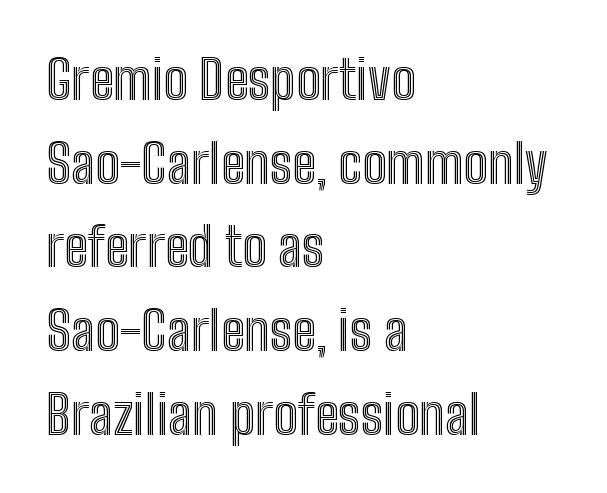
The image shows 54 px condensed type, upright; set left-aligned, normal line spacing (1.55x), normal letter spacing, not underlined; a medium x-height.
